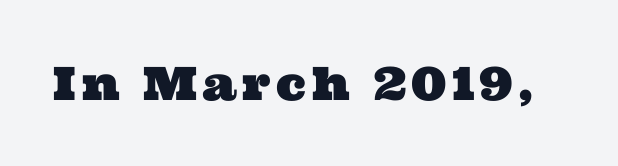
The image shows 46 px wide serif type; set not underlined; medium stroke contrast and a medium x-height.
